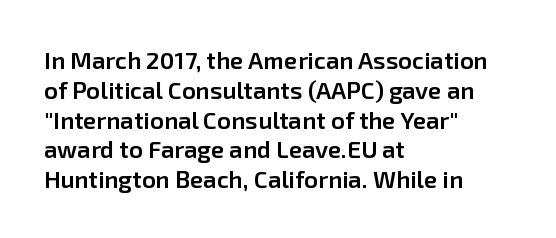
Q: Is the text bold? A: Semi-bold.
Q: Is the text italic (slanted)? A: No, it is upright.
Q: Is the text underlined? A: No.
Q: How is the paragraph aligned? A: Left-aligned.
Q: Is the spacing between letters normal or unusually wide? A: Normal.
